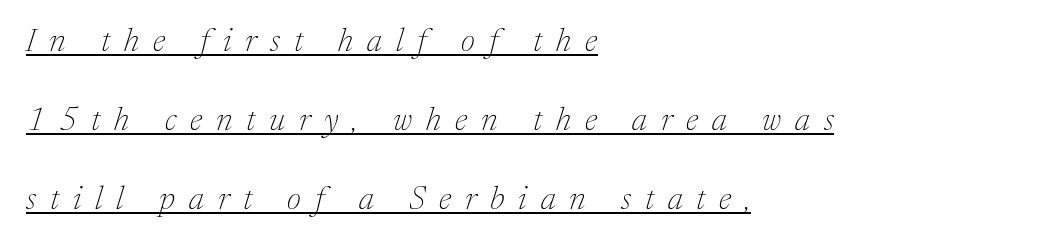
Q: Is the text bold? A: No.
Q: Is the text italic (slanted)? A: Yes, it leans right by about 17 degrees.
Q: Is the typeface a serif or a sans-serif typeface? A: Serif.
Q: Is the text underlined? A: Yes.
Q: How is the paragraph aligned? A: Left-aligned.
Q: Is the spacing between letters normal or unusually wide? A: Unusually wide.
Q: Is the spacing between lines tight, normal or loose? A: Loose.
Q: Width (condensed, normal, or wide)? A: Normal.
Q: Stroke contrast? A: Medium.
Q: x-height? A: Medium.
Q: Monospaced? A: No.
